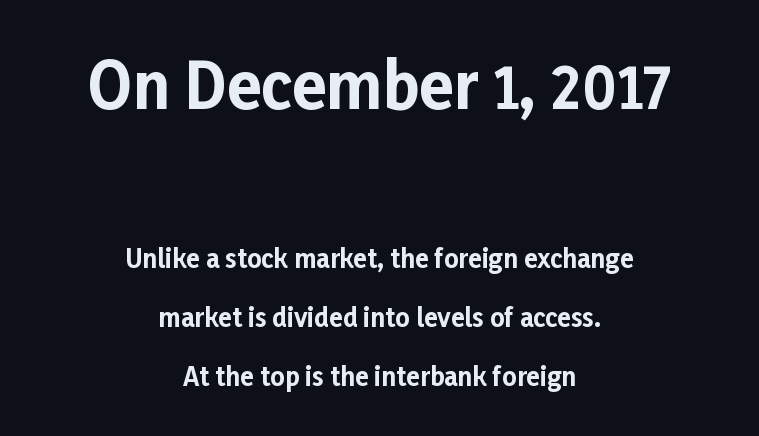
The image shows 63 px bold sans-serif type, upright; set centered, loose line spacing (2.36x), normal letter spacing, not underlined; the first (top) block is 2.52x larger; low stroke contrast and a medium x-height.
